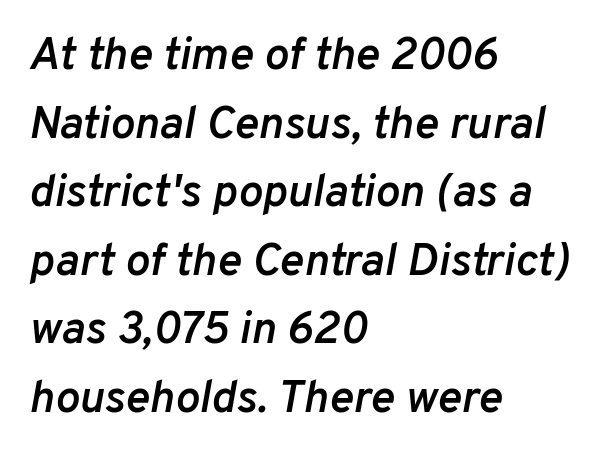
Q: Is the text bold? A: Semi-bold.
Q: Is the text italic (slanted)? A: Yes, it leans right by about 10 degrees.
Q: Is the text underlined? A: No.
Q: How is the paragraph aligned? A: Left-aligned.
Q: Is the spacing between letters normal or unusually wide? A: Normal.
Q: Is the spacing between lines tight, normal or loose? A: Normal.
Q: Width (condensed, normal, or wide)? A: Normal.
Q: Stroke contrast? A: Low.
Q: x-height? A: Medium.
Q: Monospaced? A: No.
